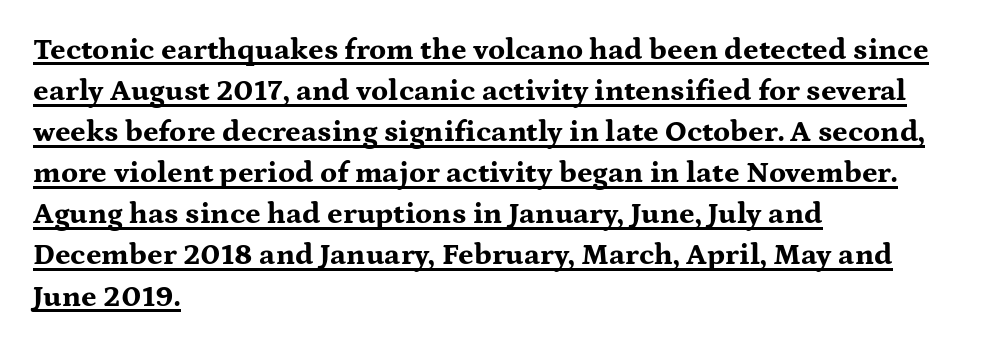
{"serif": "yes", "italic": "no", "bold": "yes", "weight": "bold", "width": "wide", "stroke_contrast": "medium", "x_height": "medium", "monospaced": "no", "underline": "yes", "align": "left", "line_spacing": "normal", "line_spacing_ratio": 1.37, "letter_spacing": "normal", "letter_spacing_em": 0.0, "glyph_px": 30}
